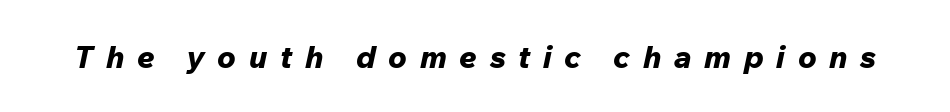
Q: Is the text bold? A: Yes.
Q: Is the text italic (slanted)? A: Yes, it leans right by about 12 degrees.
Q: Is the text underlined? A: No.
Q: Is the spacing between letters normal or unusually wide? A: Unusually wide.
Q: Width (condensed, normal, or wide)? A: Normal.
Q: Stroke contrast? A: Low.
Q: x-height? A: Medium.
Q: Monospaced? A: No.
